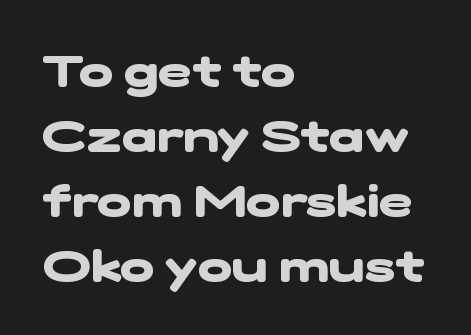
Q: Is the text bold? A: Yes.
Q: Is the typeface a serif or a sans-serif typeface? A: Sans-serif.
Q: Is the text underlined? A: No.
Q: How is the paragraph aligned? A: Left-aligned.
Q: Is the spacing between letters normal or unusually wide? A: Normal.
Q: Is the spacing between lines tight, normal or loose? A: Normal.
Q: Width (condensed, normal, or wide)? A: Wide.
Q: Stroke contrast? A: Low.
Q: x-height? A: Medium.
Q: Monospaced? A: No.
